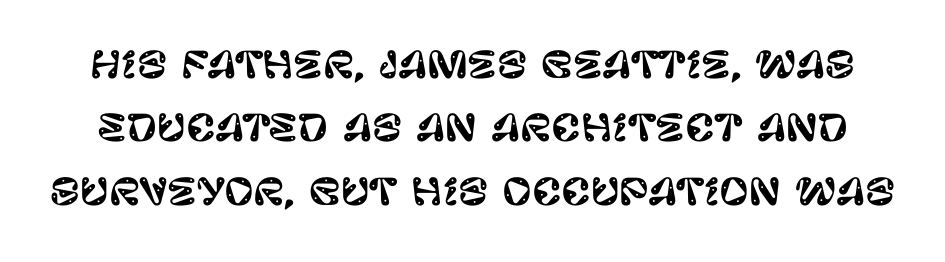
The image shows 36 px sans-serif type; set line spacing 1.76x, normal letter spacing, not underlined; low stroke contrast and a large x-height.
